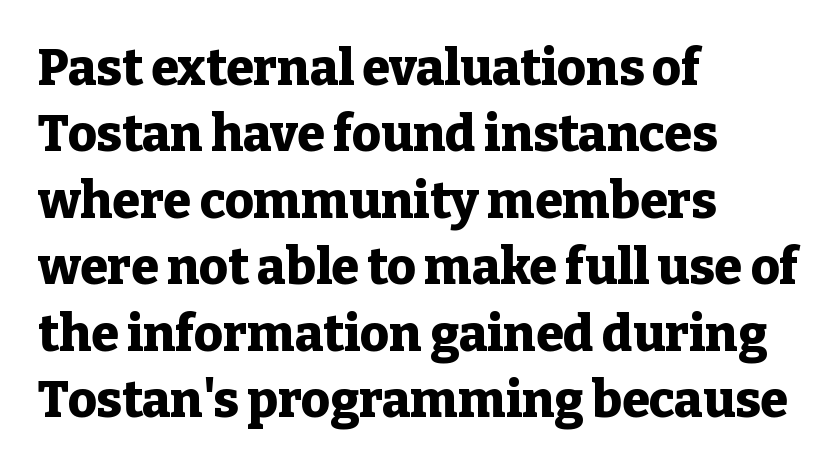
{"serif": "yes", "italic": "no", "bold": "yes", "weight": "heavy", "width": "normal", "stroke_contrast": "low", "x_height": "medium", "monospaced": "no", "underline": "no", "align": "left", "line_spacing": "normal", "line_spacing_ratio": 1.33, "letter_spacing": "normal", "letter_spacing_em": 0.0, "glyph_px": 50}
